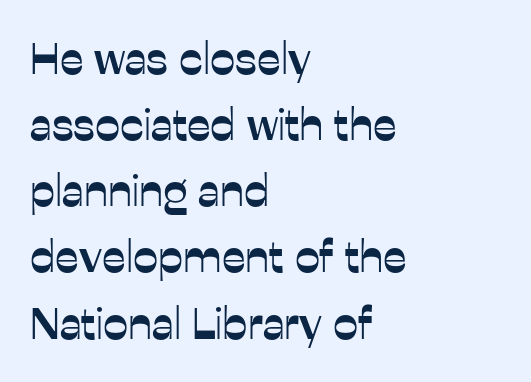
Inter-character spacing is left at the font's built-in metrics. Nope, not italic — everything's standing straight. The face used here is a sans, in the tradition of grotesques and geometrics. The rag falls on the right side of this text block. The vertical gap from one line to the next is medium. The string is rendered with underlining switched off.
